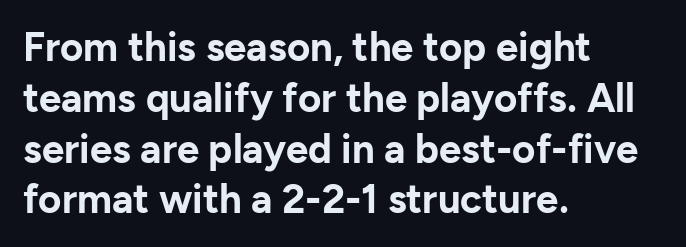
Q: Is the text bold? A: Yes.
Q: Is the text italic (slanted)? A: No, it is upright.
Q: Is the typeface a serif or a sans-serif typeface? A: Sans-serif.
Q: Is the text underlined? A: No.
Q: How is the paragraph aligned? A: Left-aligned.
Q: Is the spacing between letters normal or unusually wide? A: Normal.
Q: Is the spacing between lines tight, normal or loose? A: Normal.
Q: Width (condensed, normal, or wide)? A: Normal.
Q: Stroke contrast? A: Low.
Q: x-height? A: Medium.
Q: Monospaced? A: No.
